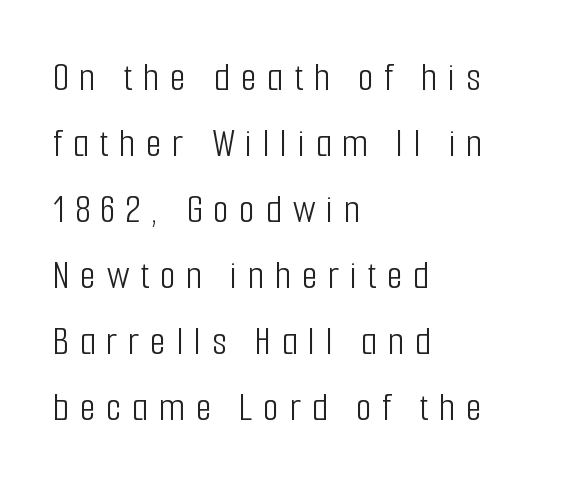
The image shows 41 px light, condensed sans-serif type, upright; set left-aligned, normal line spacing (1.61x), unusually wide letter spacing (+0.26 em), not underlined; low stroke contrast and a medium x-height.
